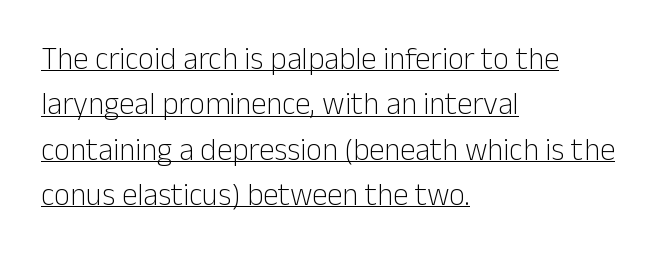
Q: Is the text bold? A: No.
Q: Is the text italic (slanted)? A: No, it is upright.
Q: Is the typeface a serif or a sans-serif typeface? A: Sans-serif.
Q: Is the text underlined? A: Yes.
Q: How is the paragraph aligned? A: Left-aligned.
Q: Is the spacing between letters normal or unusually wide? A: Normal.
Q: Is the spacing between lines tight, normal or loose? A: Normal.
Q: Width (condensed, normal, or wide)? A: Normal.
Q: Stroke contrast? A: Low.
Q: x-height? A: Medium.
Q: Monospaced? A: No.
